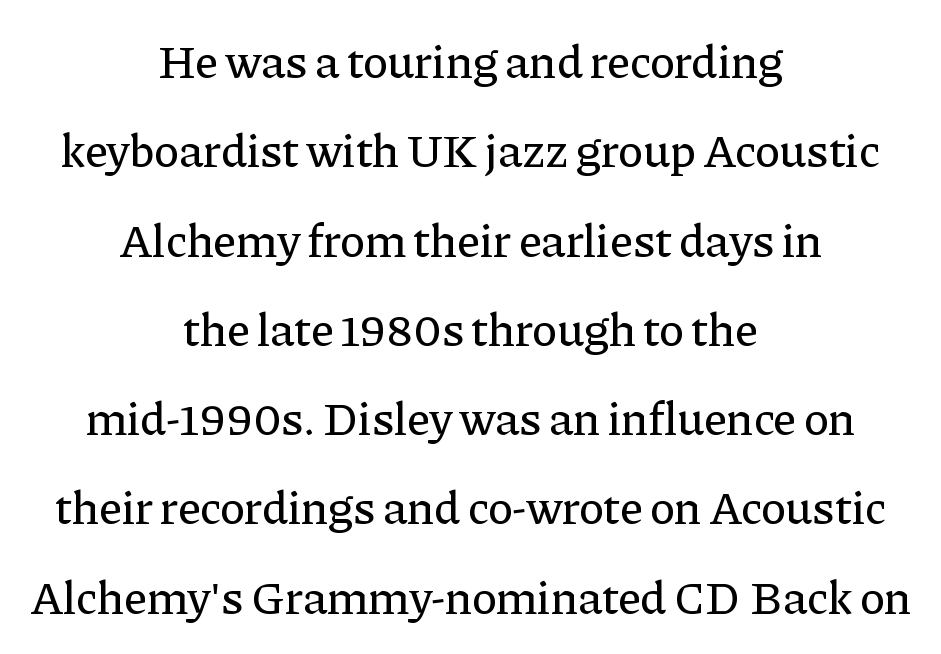
Looks like regular typesetting: each glyph gets only the width it needs. Examine the stroke ends and you'll spot serifs. The text block is weighted toward neither margin, spreading evenly from the middle. Is there much room between lines? Yes — plenty of vertical air separates them. Descender tails drop into unmarked territory. A typesetter would call this zero additional tracking.
